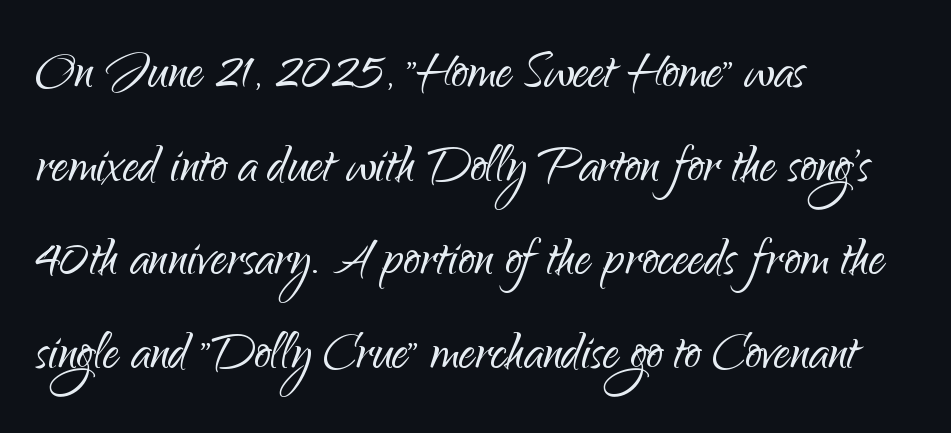
Descenders hang freely into open space. The block of text has a typical density, with ordinary space between rows. Where is the straight margin? On the left. The tracking reads as untouched default to a designer's eye. The typesetting does not lean heavy: it is not bold.
